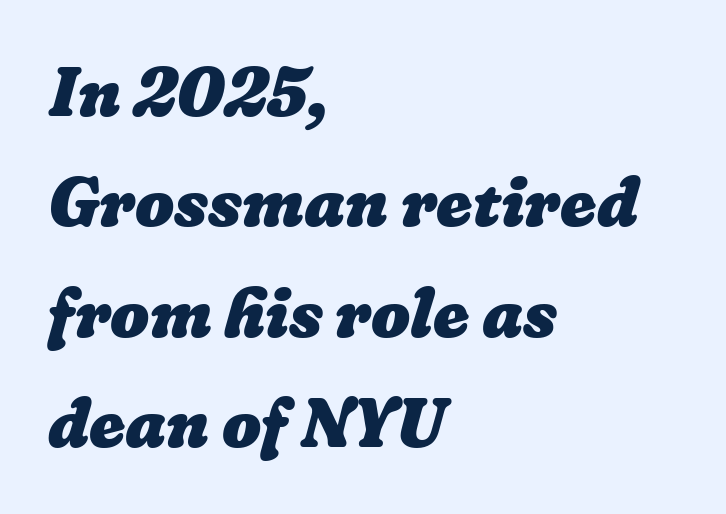
Q: Is the text bold? A: Yes.
Q: Is the text underlined? A: No.
Q: How is the paragraph aligned? A: Left-aligned.
Q: Is the spacing between letters normal or unusually wide? A: Normal.
Q: Is the spacing between lines tight, normal or loose? A: Normal.
Q: Width (condensed, normal, or wide)? A: Normal.
Q: Stroke contrast? A: Low.
Q: x-height? A: Medium.
Q: Monospaced? A: No.
